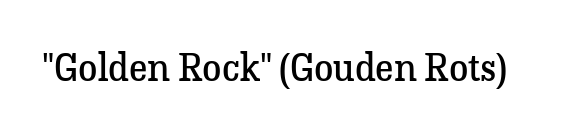
Q: Is the text bold? A: No.
Q: Is the text italic (slanted)? A: No, it is upright.
Q: Is the typeface a serif or a sans-serif typeface? A: Serif.
Q: Is the text underlined? A: No.
Q: Is the spacing between letters normal or unusually wide? A: Normal.
Q: Width (condensed, normal, or wide)? A: Normal.
Q: Stroke contrast? A: Low.
Q: x-height? A: Medium.
Q: Monospaced? A: No.
